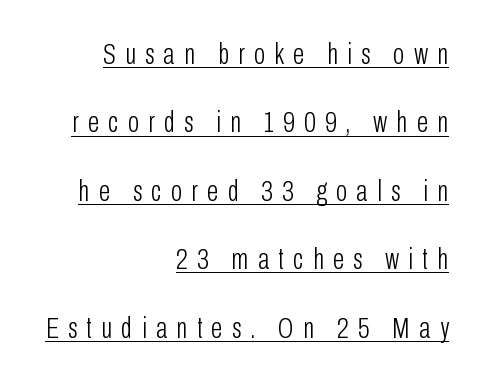
{"serif": "no", "italic": "no", "bold": "no", "weight": "light", "width": "condensed", "stroke_contrast": "low", "x_height": "medium", "monospaced": "no", "underline": "yes", "align": "right", "line_spacing": "loose", "line_spacing_ratio": 2.28, "letter_spacing": "wide", "letter_spacing_em": 0.31, "glyph_px": 30}
